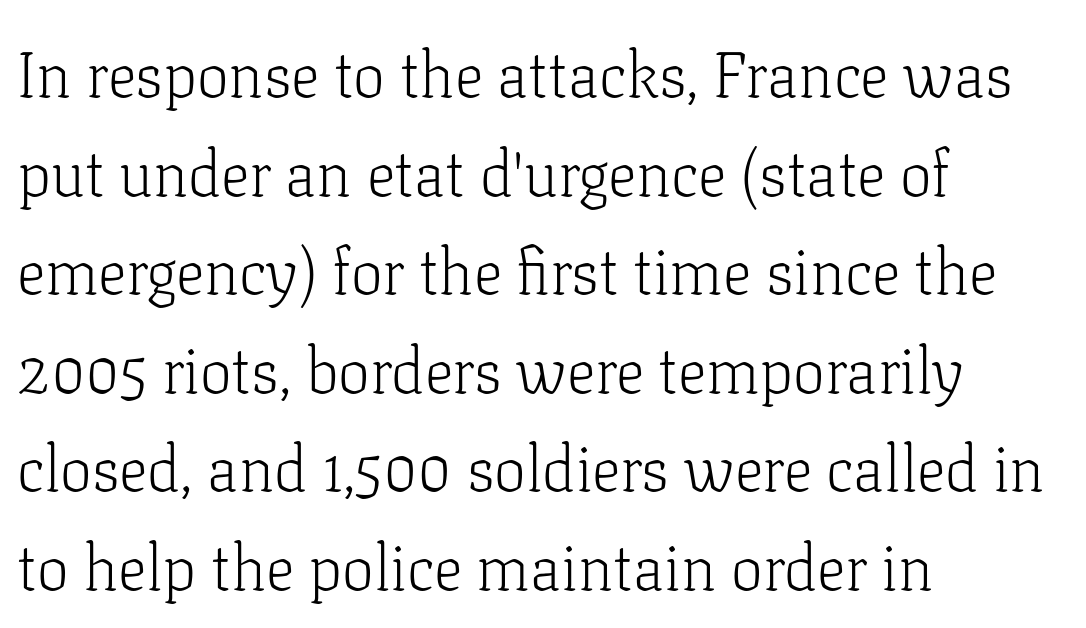
Q: Is the text bold? A: No.
Q: Is the text italic (slanted)? A: No, it is upright.
Q: Is the typeface a serif or a sans-serif typeface? A: Serif.
Q: Is the text underlined? A: No.
Q: How is the paragraph aligned? A: Left-aligned.
Q: Is the spacing between letters normal or unusually wide? A: Normal.
Q: Is the spacing between lines tight, normal or loose? A: Normal.
Q: Width (condensed, normal, or wide)? A: Normal.
Q: Stroke contrast? A: Low.
Q: x-height? A: Medium.
Q: Monospaced? A: No.
